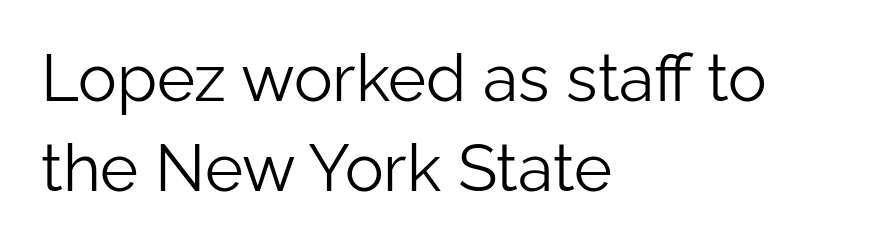
The image shows 65 px light sans-serif type, upright; set left-aligned, normal line spacing (1.38x), normal letter spacing, not underlined; low stroke contrast and a medium x-height.
